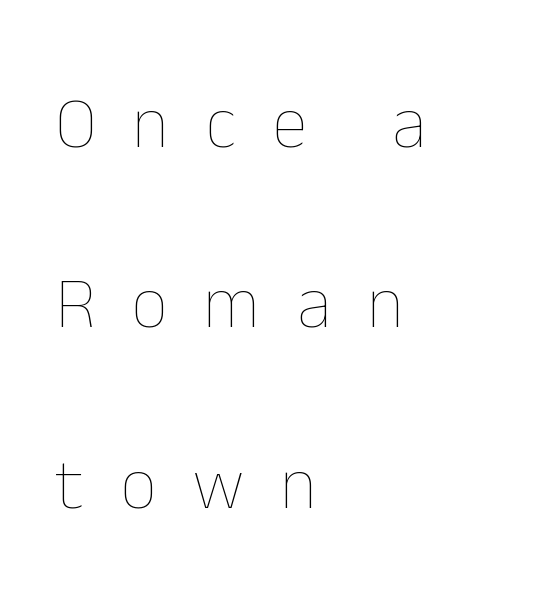
The image shows 73 px thin type, upright; set left-aligned, loose line spacing (2.47x), unusually wide letter spacing (+0.49 em), not underlined; low stroke contrast and a medium x-height.
